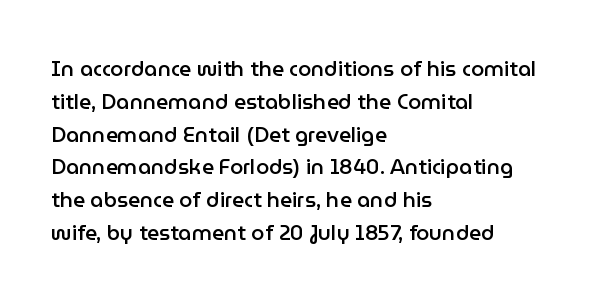
The image shows 21 px text type, upright; set left-aligned, normal line spacing (1.56x), normal letter spacing, not underlined.
